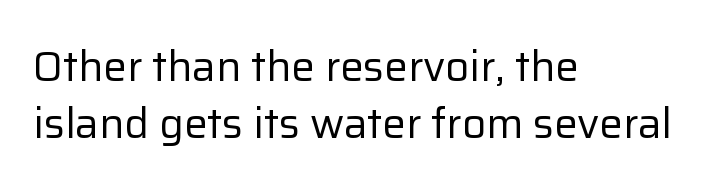
The image shows 42 px regular-weight sans-serif type, upright; set left-aligned, normal line spacing (1.35x), normal letter spacing, not underlined; low stroke contrast and a medium x-height.
